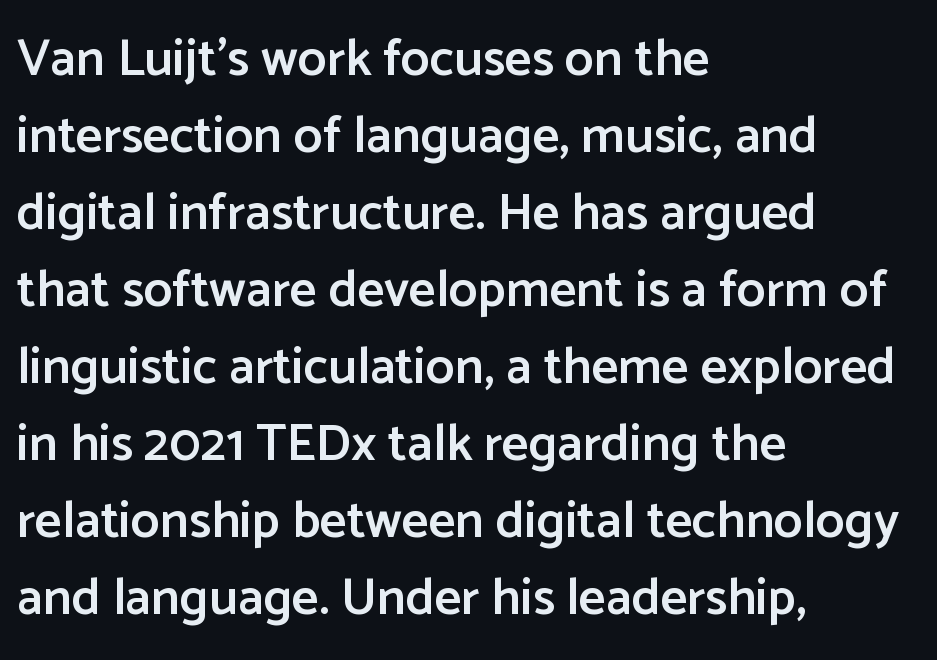
Which margin do the lines hug? The left one — the right edge is uneven. Each letter keeps its own natural width here, so spacing adapts to shape. Is the letter spacing exaggerated? No — it looks like the ordinary default. Reading down the column, the eye jumps a familiar distance to each next line. Does the weight exceed regular? Yes, but only to semibold.
